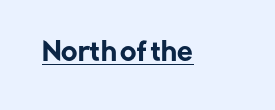
You can tell it's not italic because the verticals are truly vertical. Honestly, the letter spacing is just normal — you wouldn't notice it. Students, observe the line beneath the letters — that is underlining.
